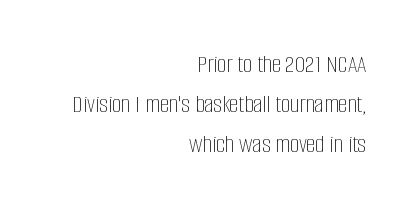
Q: Is the text bold? A: No.
Q: Is the text italic (slanted)? A: No, it is upright.
Q: Is the text underlined? A: No.
Q: How is the paragraph aligned? A: Right-aligned.
Q: Is the spacing between letters normal or unusually wide? A: Normal.
Q: Is the spacing between lines tight, normal or loose? A: Normal.
